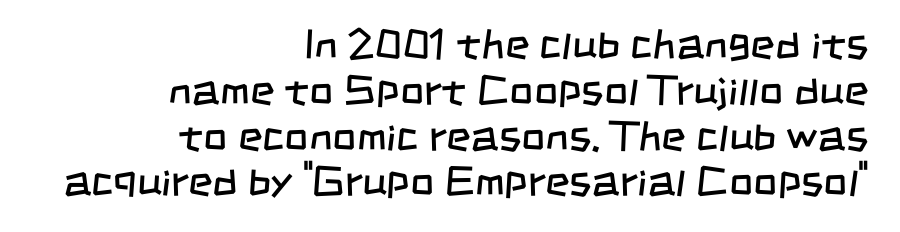
{"serif": "no", "bold": "no", "weight": "regular", "width": "condensed", "stroke_contrast": "low", "x_height": "large", "monospaced": "no", "underline": "no", "align": "right", "line_spacing": "tight", "line_spacing_ratio": 1.09, "letter_spacing": "normal", "letter_spacing_em": 0.0, "glyph_px": 42}
